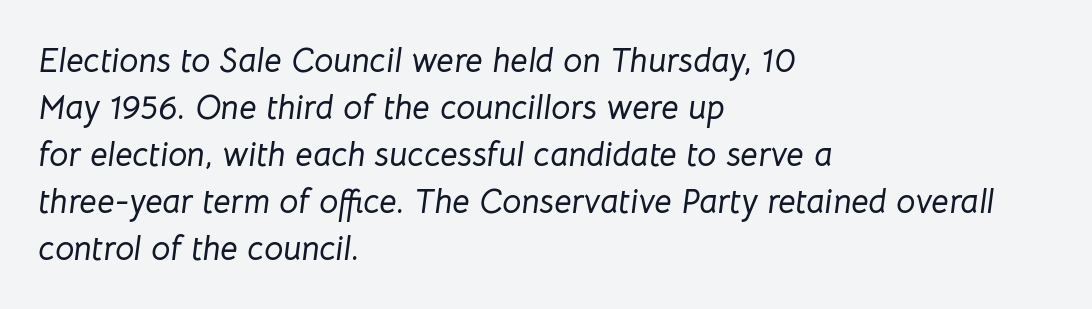
Q: Is the text italic (slanted)? A: Yes, it leans right by about 8 degrees.
Q: Is the text underlined? A: No.
Q: How is the paragraph aligned? A: Left-aligned.
Q: Is the spacing between letters normal or unusually wide? A: Normal.
Q: Is the spacing between lines tight, normal or loose? A: Normal.
Q: Width (condensed, normal, or wide)? A: Normal.
Q: Stroke contrast? A: Low.
Q: x-height? A: Medium.
Q: Monospaced? A: No.
